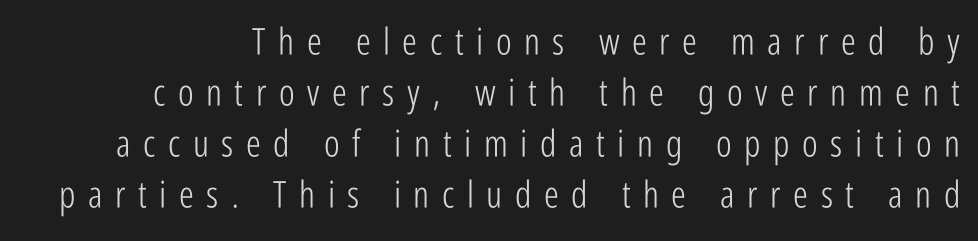
Q: Is the text bold? A: No.
Q: Is the text italic (slanted)? A: No, it is upright.
Q: Is the typeface a serif or a sans-serif typeface? A: Sans-serif.
Q: Is the text underlined? A: No.
Q: Is the spacing between letters normal or unusually wide? A: Unusually wide.
Q: Is the spacing between lines tight, normal or loose? A: Normal.
Q: Width (condensed, normal, or wide)? A: Condensed.
Q: Stroke contrast? A: Low.
Q: x-height? A: Medium.
Q: Monospaced? A: No.
